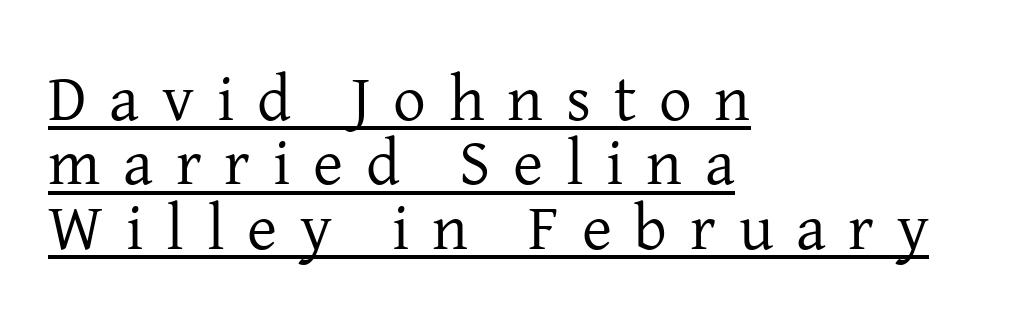
The gaps between neighbouring characters are conspicuously large. The weight would be labelled regular, book, light, or lighter still. Does the copy run flush right? No — it runs flush left. Descenders here cross a horizontal rule under the line.
